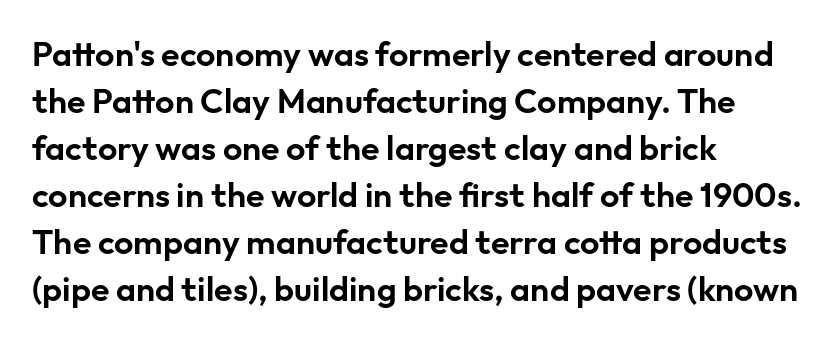
Q: Is the text italic (slanted)? A: No, it is upright.
Q: Is the typeface a serif or a sans-serif typeface? A: Sans-serif.
Q: Is the text underlined? A: No.
Q: How is the paragraph aligned? A: Left-aligned.
Q: Is the spacing between letters normal or unusually wide? A: Normal.
Q: Is the spacing between lines tight, normal or loose? A: Normal.
Q: Width (condensed, normal, or wide)? A: Normal.
Q: Stroke contrast? A: Low.
Q: x-height? A: Medium.
Q: Monospaced? A: No.
